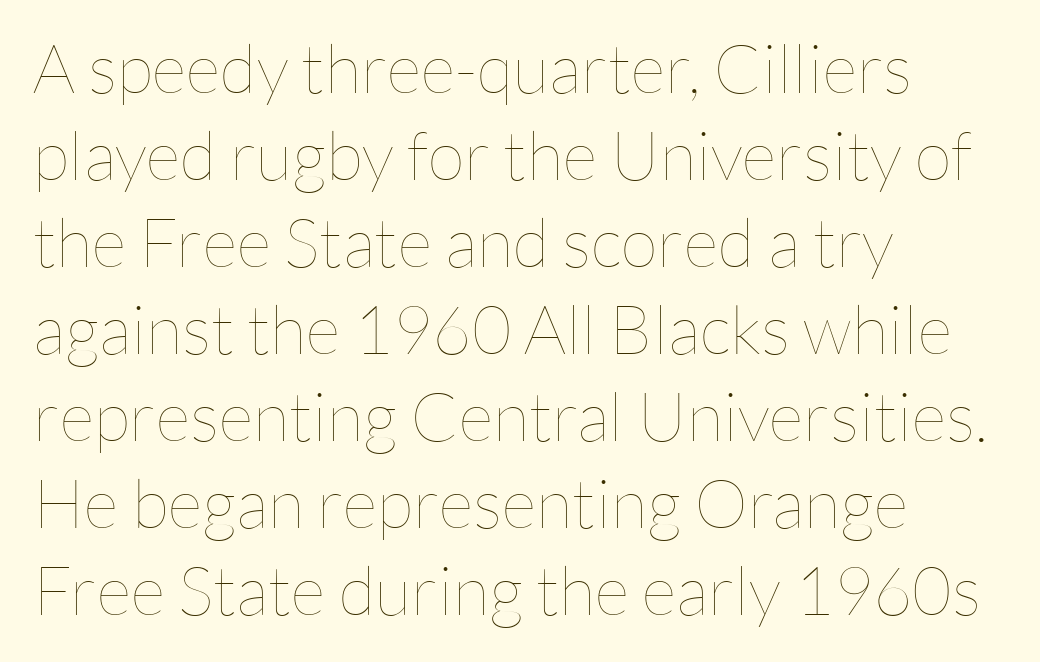
{"italic": "no", "bold": "no", "weight": "thin", "width": "normal", "stroke_contrast": "low", "x_height": "medium", "monospaced": "no", "underline": "no", "align": "left", "line_spacing": "normal", "line_spacing_ratio": 1.28, "letter_spacing": "normal", "letter_spacing_em": 0.0, "glyph_px": 68}
